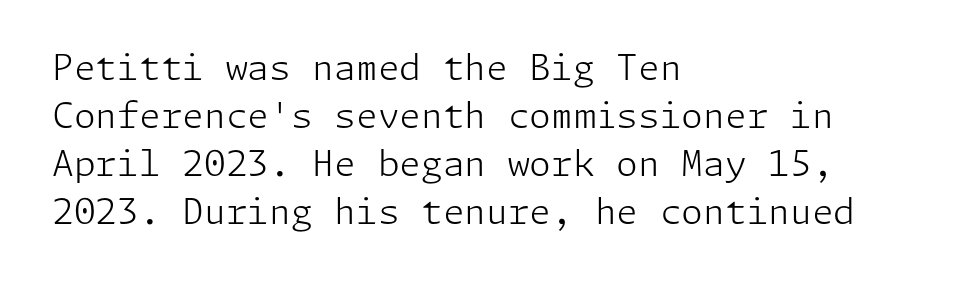
{"serif": "no", "italic": "no", "bold": "no", "weight": "light", "width": "normal", "stroke_contrast": "low", "x_height": "medium", "underline": "no", "align": "left", "line_spacing": "normal", "line_spacing_ratio": 1.37, "letter_spacing": "normal", "letter_spacing_em": 0.0, "glyph_px": 35}
